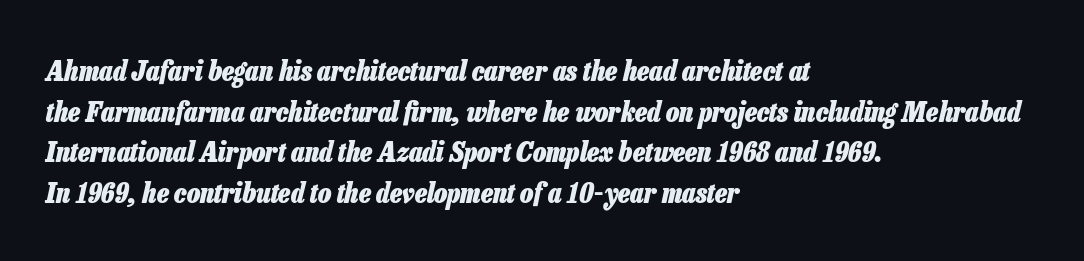
{"italic": "yes", "lean": "right", "slant_degrees": 13, "bold": "yes", "weight": "heavy", "width": "condensed", "stroke_contrast": "low", "x_height": "medium", "monospaced": "no", "underline": "no", "align": "left", "line_spacing": "normal", "line_spacing_ratio": 1.45, "letter_spacing": "normal", "letter_spacing_em": 0.0, "glyph_px": 28}
